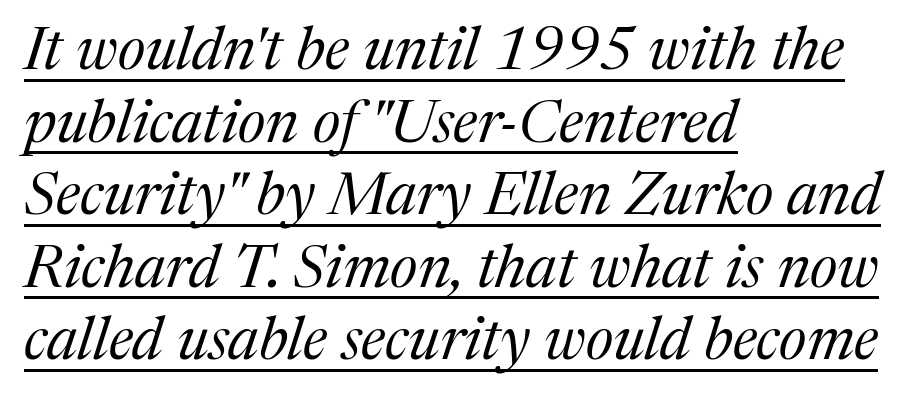
Q: Is the text bold? A: No.
Q: Is the text italic (slanted)? A: Yes, it leans right by about 17 degrees.
Q: Is the typeface a serif or a sans-serif typeface? A: Serif.
Q: Is the text underlined? A: Yes.
Q: How is the paragraph aligned? A: Left-aligned.
Q: Is the spacing between letters normal or unusually wide? A: Normal.
Q: Width (condensed, normal, or wide)? A: Normal.
Q: Stroke contrast? A: Medium.
Q: x-height? A: Medium.
Q: Monospaced? A: No.
